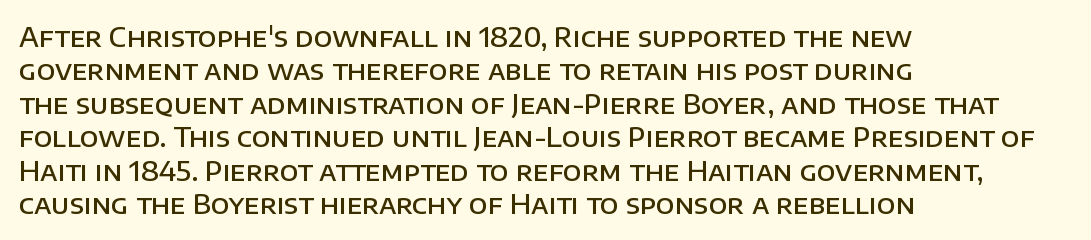
Q: Is the text bold? A: Semi-bold.
Q: Is the text italic (slanted)? A: No, it is upright.
Q: Is the text underlined? A: No.
Q: How is the paragraph aligned? A: Left-aligned.
Q: Is the spacing between letters normal or unusually wide? A: Normal.
